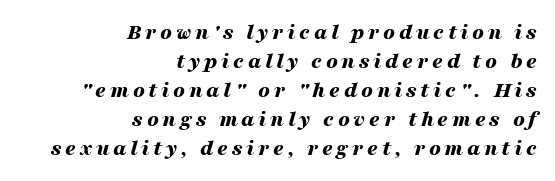
{"italic": "yes", "lean": "right", "slant_degrees": 16, "bold": "yes", "underline": "no", "align": "right", "line_spacing": "normal", "line_spacing_ratio": 1.26, "glyph_px": 23}
